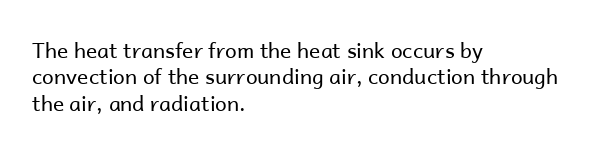
Q: Is the text bold? A: No.
Q: Is the text italic (slanted)? A: No, it is upright.
Q: Is the text underlined? A: No.
Q: How is the paragraph aligned? A: Left-aligned.
Q: Is the spacing between letters normal or unusually wide? A: Normal.
Q: Is the spacing between lines tight, normal or loose? A: Normal.
